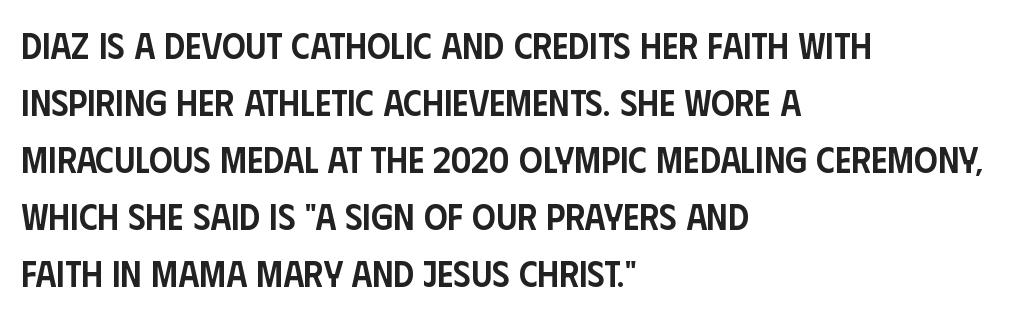
{"serif": "no", "italic": "no", "bold": "semi", "weight": "semibold", "width": "condensed", "stroke_contrast": "low", "x_height": "large", "monospaced": "no", "underline": "no", "align": "left", "line_spacing": "normal", "line_spacing_ratio": 1.54, "letter_spacing": "normal", "letter_spacing_em": 0.0, "glyph_px": 37}
